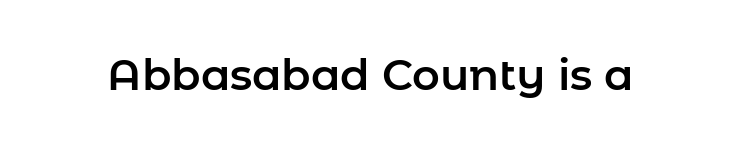
{"serif": "no", "italic": "no", "width": "normal", "stroke_contrast": "low", "x_height": "medium", "monospaced": "no", "underline": "no", "letter_spacing": "normal", "letter_spacing_em": 0.0, "glyph_px": 43}
